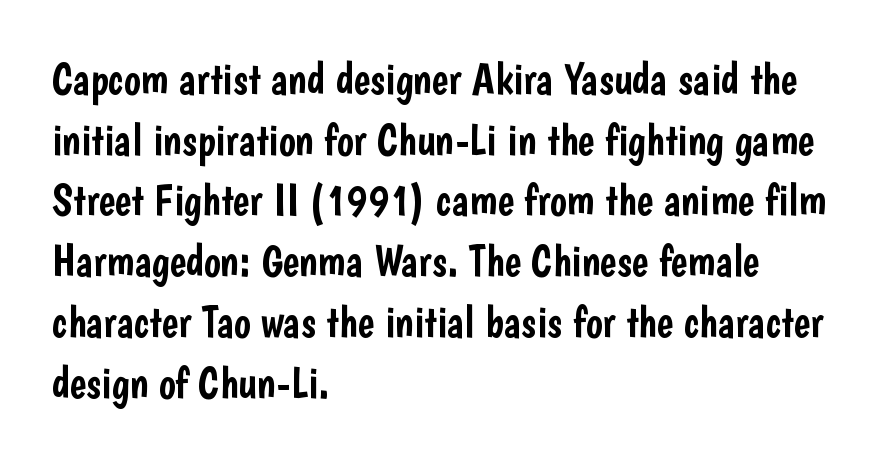
The image shows 44 px condensed sans-serif type, upright; set left-aligned, normal line spacing (1.38x), normal letter spacing, not underlined; low stroke contrast and a medium x-height.
